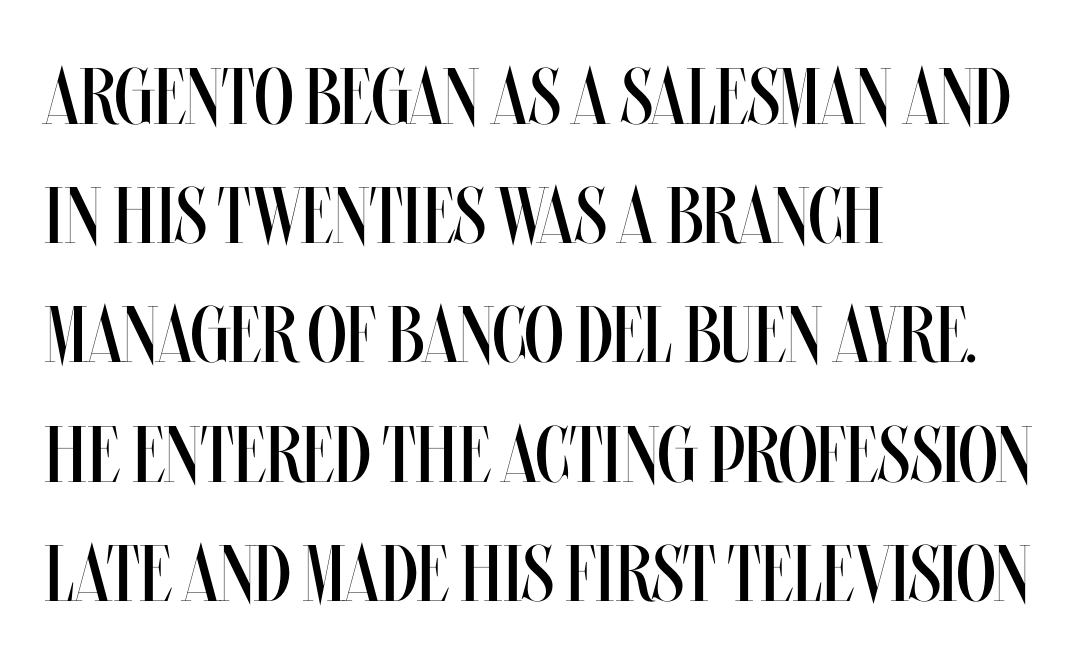
{"italic": "no", "bold": "no", "weight": "regular", "width": "condensed", "stroke_contrast": "medium", "x_height": "large", "monospaced": "no", "underline": "no", "align": "left", "line_spacing": "normal", "line_spacing_ratio": 1.49, "letter_spacing": "normal", "letter_spacing_em": 0.0, "glyph_px": 80}
